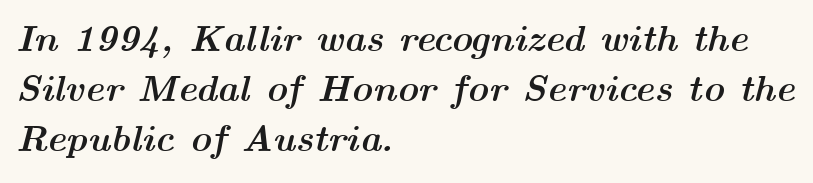
Q: Is the text bold? A: Yes.
Q: Is the text italic (slanted)? A: Yes, it leans right by about 14 degrees.
Q: Is the text underlined? A: No.
Q: How is the paragraph aligned? A: Left-aligned.
Q: Is the spacing between letters normal or unusually wide? A: Normal.
Q: Is the spacing between lines tight, normal or loose? A: Normal.
Q: Width (condensed, normal, or wide)? A: Wide.
Q: Stroke contrast? A: Medium.
Q: x-height? A: Medium.
Q: Monospaced? A: No.
